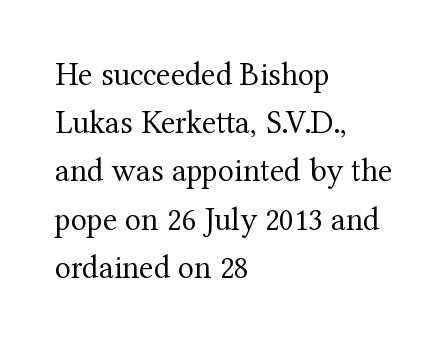
Q: Is the text bold? A: No.
Q: Is the text italic (slanted)? A: No, it is upright.
Q: Is the typeface a serif or a sans-serif typeface? A: Serif.
Q: Is the text underlined? A: No.
Q: How is the paragraph aligned? A: Left-aligned.
Q: Is the spacing between letters normal or unusually wide? A: Normal.
Q: Is the spacing between lines tight, normal or loose? A: Normal.
Q: Width (condensed, normal, or wide)? A: Normal.
Q: Stroke contrast? A: Medium.
Q: x-height? A: Medium.
Q: Monospaced? A: No.
